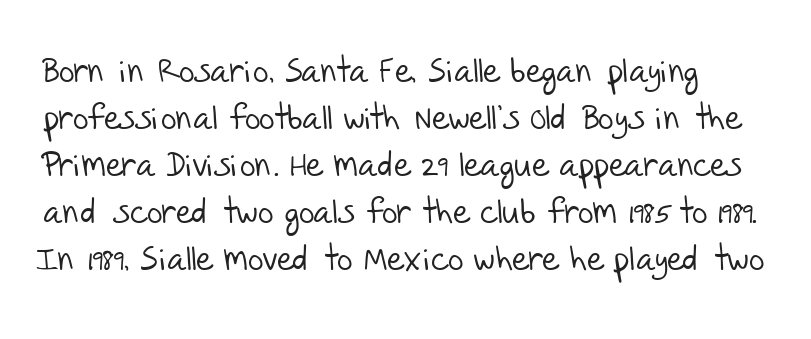
{"serif": "no", "bold": "no", "weight": "light", "width": "normal", "stroke_contrast": "low", "x_height": "large", "monospaced": "no", "underline": "no", "line_spacing": "normal", "line_spacing_ratio": 1.38, "letter_spacing": "normal", "letter_spacing_em": 0.0, "glyph_px": 34}
